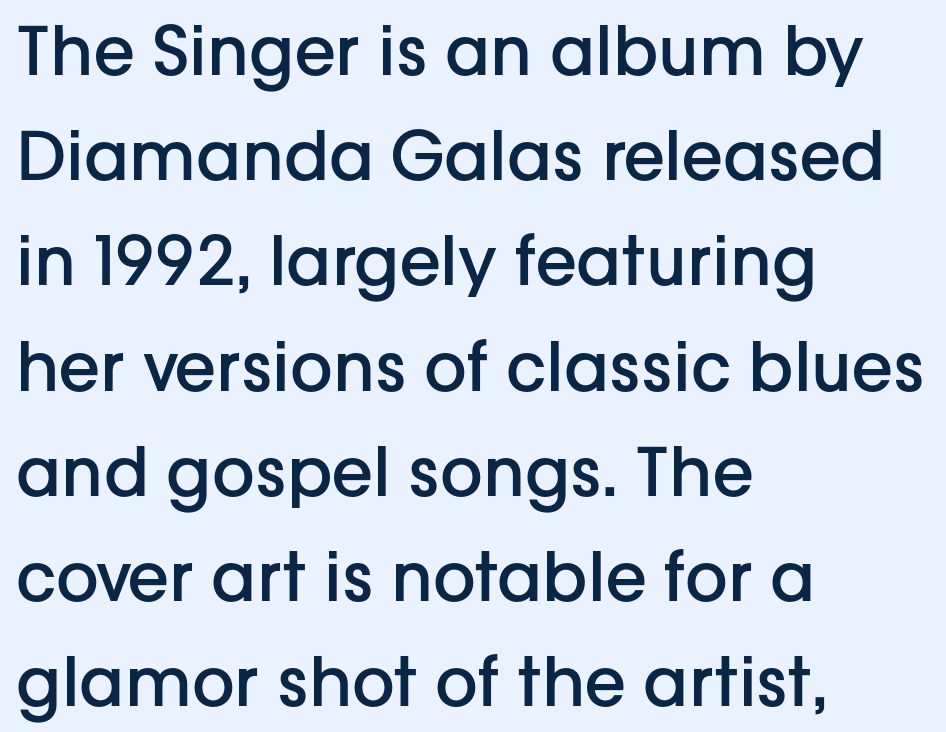
Q: Is the text bold? A: Semi-bold.
Q: Is the text italic (slanted)? A: No, it is upright.
Q: Is the typeface a serif or a sans-serif typeface? A: Sans-serif.
Q: Is the text underlined? A: No.
Q: How is the paragraph aligned? A: Left-aligned.
Q: Is the spacing between letters normal or unusually wide? A: Normal.
Q: Is the spacing between lines tight, normal or loose? A: Normal.
Q: Width (condensed, normal, or wide)? A: Normal.
Q: Stroke contrast? A: Low.
Q: x-height? A: Medium.
Q: Monospaced? A: No.
